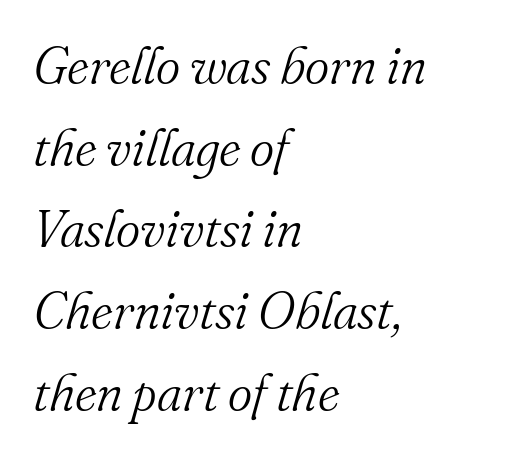
Spacing between characters is what you'd get straight out of the box. Leading matches the norm, producing a regular column. These lines were composed using italics. Typeset ragged right — the left edge is the straight one. The string is rendered with underlining switched off.
